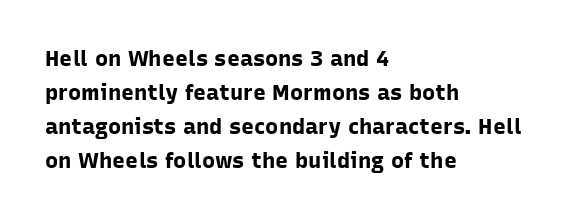
Q: Is the text bold? A: Yes.
Q: Is the text italic (slanted)? A: No, it is upright.
Q: Is the text underlined? A: No.
Q: How is the paragraph aligned? A: Left-aligned.
Q: Is the spacing between letters normal or unusually wide? A: Normal.
Q: Is the spacing between lines tight, normal or loose? A: Normal.
